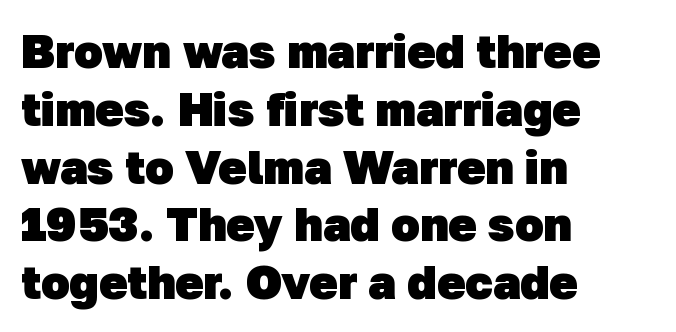
The image shows 47 px heavy sans-serif type; set left-aligned, line spacing 1.23x, normal letter spacing, not underlined; low stroke contrast and a medium x-height.
